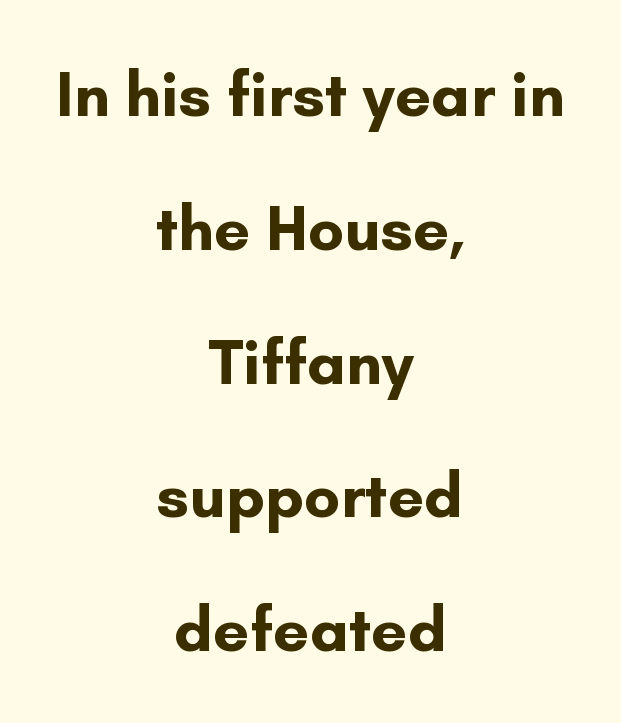
{"serif": "no", "italic": "no", "bold": "yes", "weight": "bold", "width": "normal", "stroke_contrast": "low", "x_height": "small", "monospaced": "no", "underline": "no", "align": "center", "line_spacing": "loose", "line_spacing_ratio": 2.09, "letter_spacing": "normal", "letter_spacing_em": 0.0, "glyph_px": 64}
